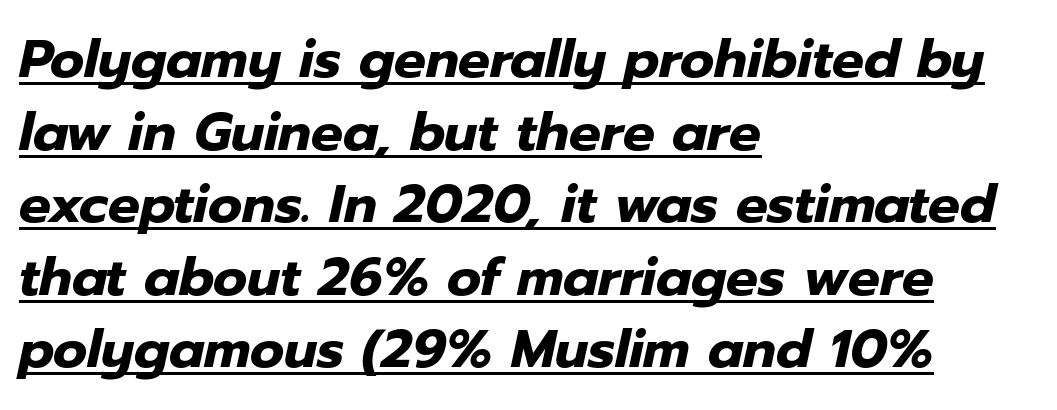
Reading down the block, your eye returns to a fixed left position each line. The letters advance in unequal steps, a hallmark of proportional type. The line texture is even and compact thanks to regular tracking. Summary of weight: heavy, a full bold. The passage shown leans; its letterforms are oblique. Evenly set lines give the paragraph a standard silhouette.
